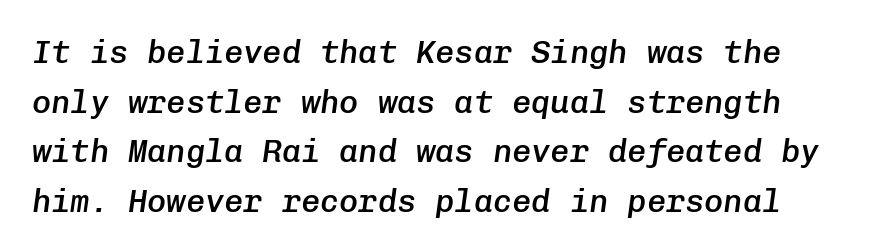
Notice how descenders clear the ascenders below comfortably — that's standard leading. The face used here has a pronounced slope to its letters. What stands out about the letter spacing? Nothing — it is the standard amount. The letters march in equal steps, a hallmark of fixed-pitch type. Descenders are the only things crossing below the line. Caption: semibold face, moderately heavy strokes.
